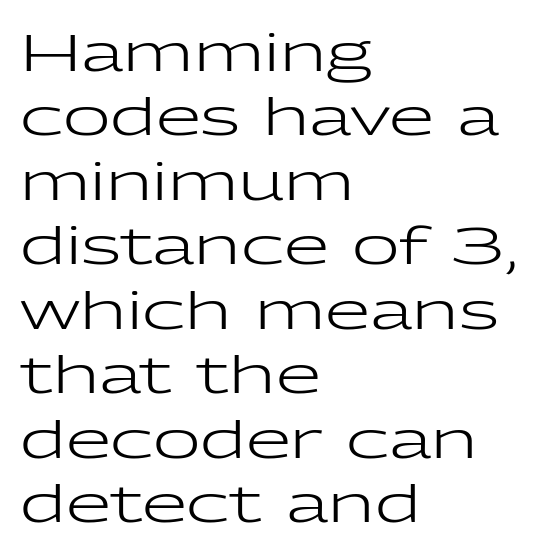
The weight tops out at a normal text grade. Each row of text sits above clean, open space. Is this a sans? Yes — the strokes have no serifs. A classic flush-left, rag-right setting is used for this passage.
